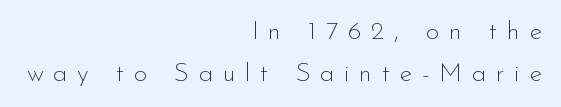
Q: Is the text bold? A: No.
Q: Is the text italic (slanted)? A: No, it is upright.
Q: Is the text underlined? A: No.
Q: How is the paragraph aligned? A: Right-aligned.
Q: Is the spacing between letters normal or unusually wide? A: Unusually wide.
Q: Is the spacing between lines tight, normal or loose? A: Normal.
